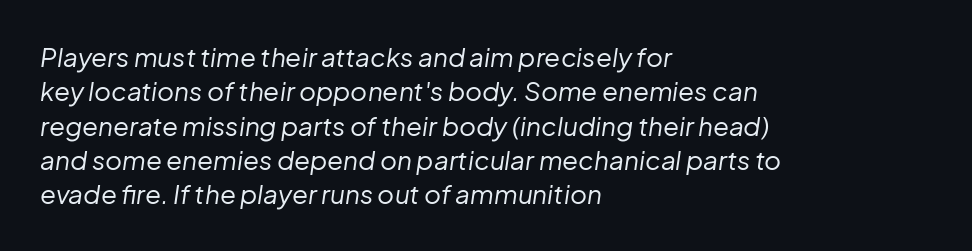
{"italic": "yes", "lean": "right", "slant_degrees": 8, "bold": "no", "underline": "no", "align": "left", "line_spacing": "normal", "line_spacing_ratio": 1.32, "letter_spacing": "normal", "letter_spacing_em": 0.0, "glyph_px": 26}
